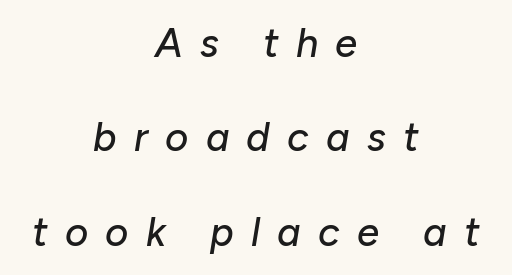
Character widths vary here, with narrow letters taking less room than wide ones. Quick note: italic. The gaps between neighbouring characters are conspicuously large. The zone under the glyphs is completely vacant. Is the block centered? Yes — each line is placed symmetrically about the middle. Each new line begins a long way beneath the previous one.
